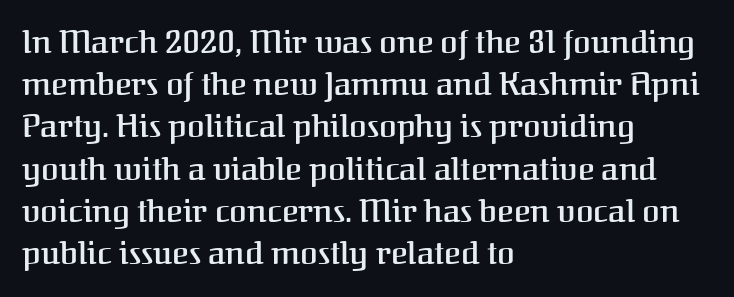
Q: Is the text bold? A: Semi-bold.
Q: Is the text italic (slanted)? A: No, it is upright.
Q: Is the typeface a serif or a sans-serif typeface? A: Serif.
Q: Is the text underlined? A: No.
Q: How is the paragraph aligned? A: Left-aligned.
Q: Is the spacing between letters normal or unusually wide? A: Normal.
Q: Is the spacing between lines tight, normal or loose? A: Normal.
Q: Width (condensed, normal, or wide)? A: Normal.
Q: Stroke contrast? A: Medium.
Q: x-height? A: Medium.
Q: Monospaced? A: No.
